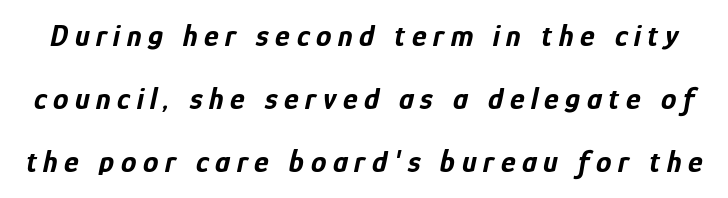
{"italic": "yes", "lean": "right", "slant_degrees": 12, "bold": "yes", "weight": "bold", "width": "condensed", "stroke_contrast": "low", "x_height": "medium", "monospaced": "no", "underline": "no", "line_spacing": "loose", "line_spacing_ratio": 2.04, "letter_spacing": "wide", "letter_spacing_em": 0.21, "glyph_px": 31}
